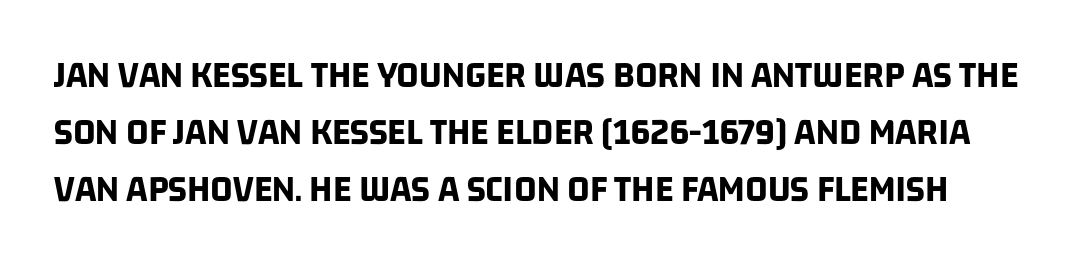
{"serif": "no", "bold": "yes", "weight": "bold", "width": "condensed", "stroke_contrast": "low", "x_height": "large", "monospaced": "no", "underline": "no", "line_spacing": "normal", "line_spacing_ratio": 1.46, "letter_spacing": "normal", "letter_spacing_em": 0.0, "glyph_px": 39}
